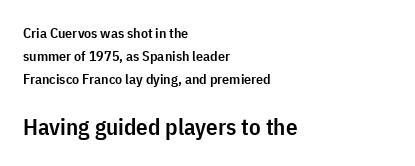
Q: Is the text bold? A: Semi-bold.
Q: Is the text italic (slanted)? A: No, it is upright.
Q: Is the text underlined? A: No.
Q: How is the paragraph aligned? A: Left-aligned.
Q: Is the spacing between letters normal or unusually wide? A: Normal.
Q: Is the spacing between lines tight, normal or loose? A: Normal.
Q: Which block of text is set in a larger size, the first (top) or the second (bottom)? A: The second (bottom) one.
